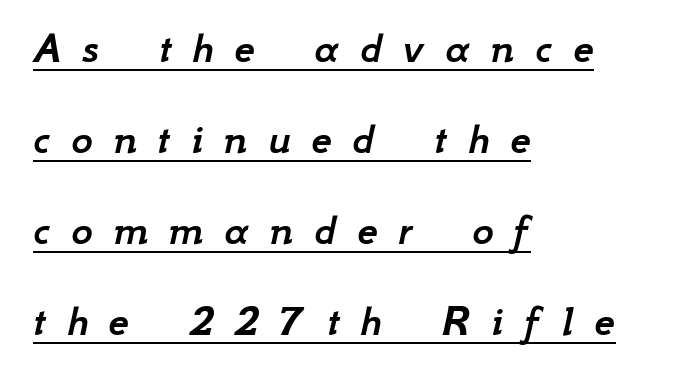
The image shows 46 px text type, italic (leaning right); set left-aligned, loose line spacing (1.98x), unusually wide letter spacing (+0.45 em), underlined; low stroke contrast and a small x-height.
